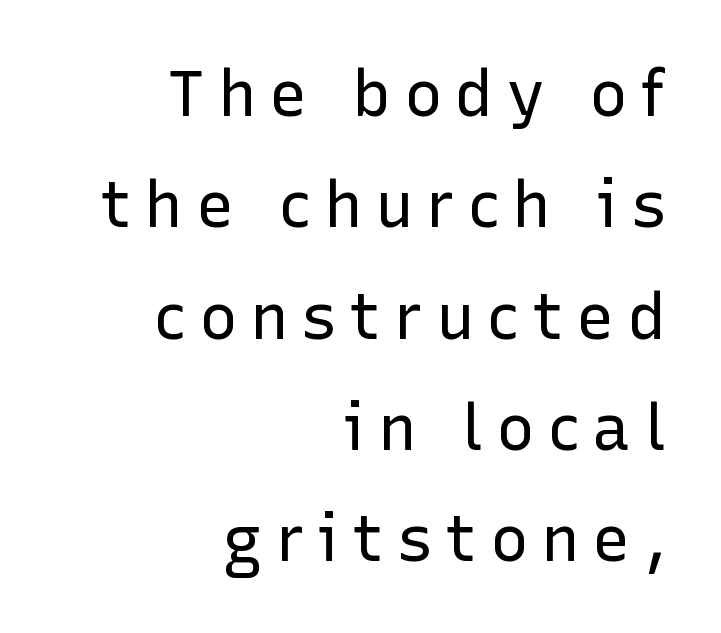
{"serif": "no", "italic": "no", "bold": "no", "weight": "regular", "width": "normal", "stroke_contrast": "low", "x_height": "medium", "monospaced": "no", "underline": "no", "align": "right", "line_spacing_ratio": 1.74, "letter_spacing": "wide", "letter_spacing_em": 0.2, "glyph_px": 64}
